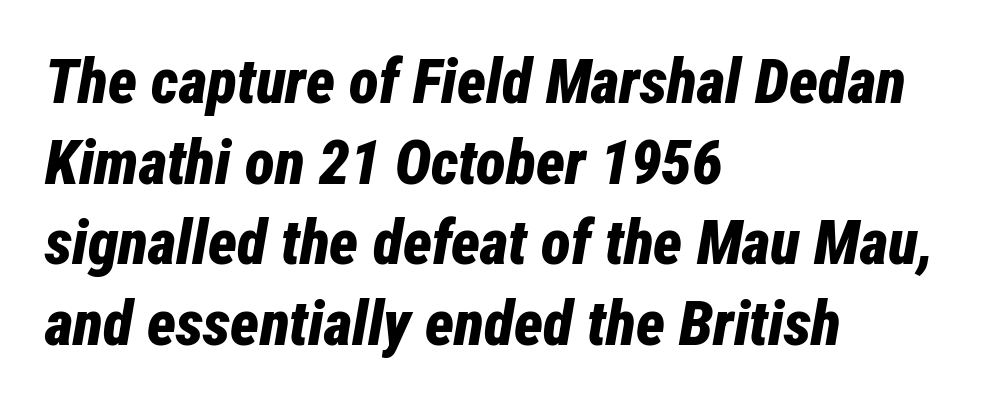
The image shows 62 px bold, condensed type, italic (leaning right); set left-aligned, normal line spacing (1.3x), normal letter spacing, not underlined; low stroke contrast and a medium x-height.
